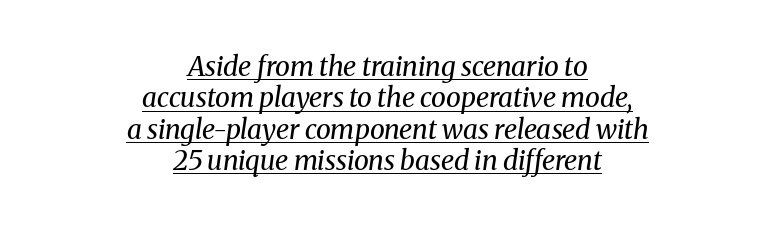
Q: Is the text bold? A: No.
Q: Is the text italic (slanted)? A: Yes, it leans right by about 8 degrees.
Q: Is the text underlined? A: Yes.
Q: How is the paragraph aligned? A: Centered.
Q: Is the spacing between letters normal or unusually wide? A: Normal.
